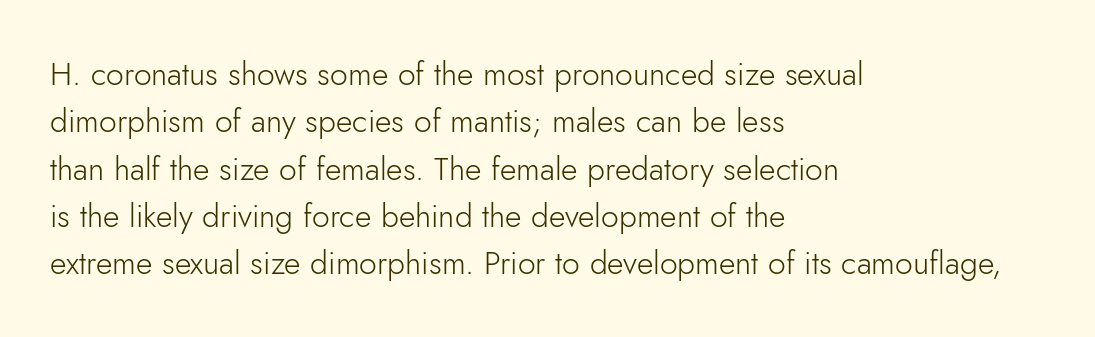
The image shows 32 px light sans-serif type, upright; set left-aligned, normal line spacing (1.48x), normal letter spacing, not underlined; low stroke contrast and a small x-height.
